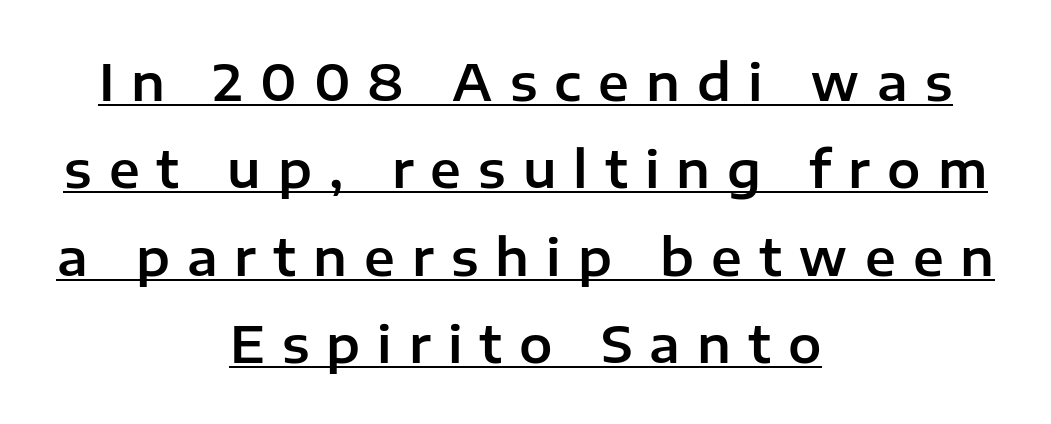
Q: Is the text italic (slanted)? A: No, it is upright.
Q: Is the typeface a serif or a sans-serif typeface? A: Sans-serif.
Q: Is the text underlined? A: Yes.
Q: How is the paragraph aligned? A: Centered.
Q: Is the spacing between letters normal or unusually wide? A: Unusually wide.
Q: Width (condensed, normal, or wide)? A: Normal.
Q: Stroke contrast? A: Low.
Q: x-height? A: Medium.
Q: Monospaced? A: No.
